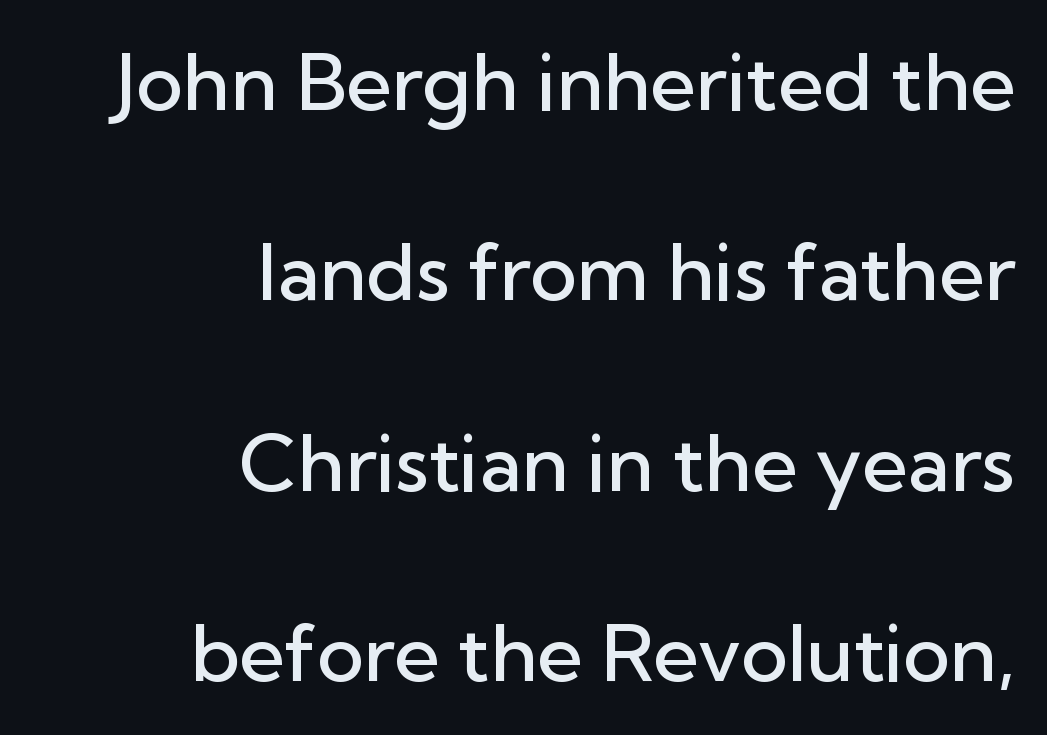
The image shows 79 px semibold sans-serif type, upright; set right-aligned, loose line spacing (2.41x), normal letter spacing, not underlined; low stroke contrast and a medium x-height.
